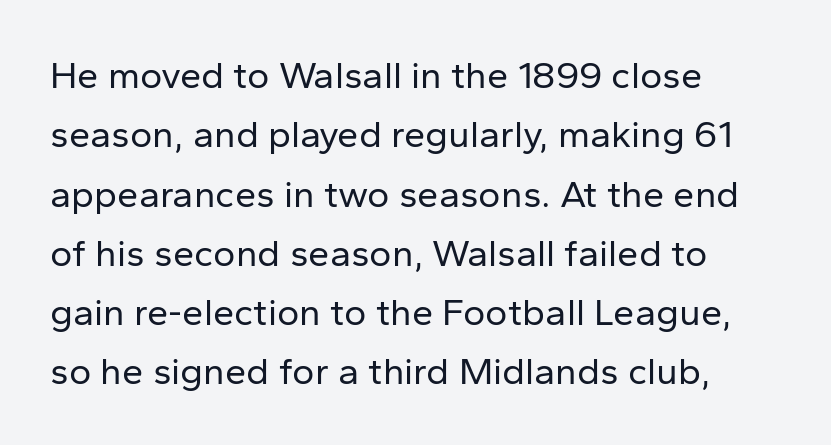
Honestly, the letter spacing is just normal — you wouldn't notice it. Caption: face not bold, strokes unweighted. The letters carry no serifs — their stems end cleanly without finishing strokes. Nope, not italic — everything's standing straight. A bare baseline throughout the passage.
